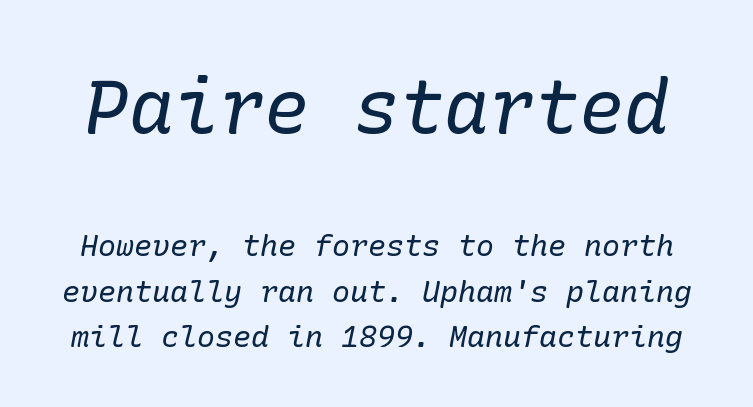
The tracking reads as untouched default to a designer's eye. Quick note: underline off. The letters are slanted; this is an italic face.
